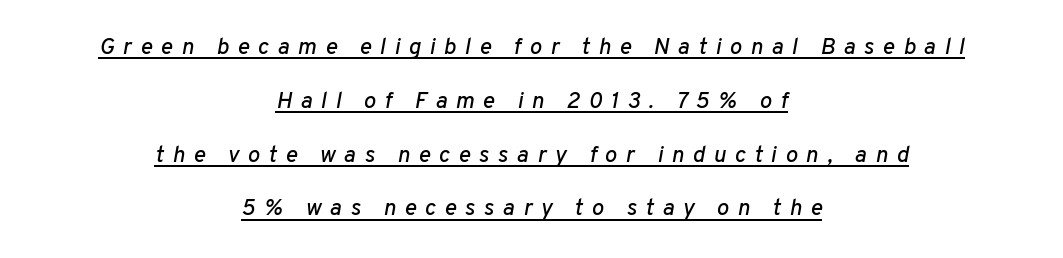
Style check: oblique. Underlined type. You could only call the tracking loose — the letters float apart. Is there much room between lines? Yes — plenty of vertical air separates them. A student would call this center alignment; a typographer would say set centered.
